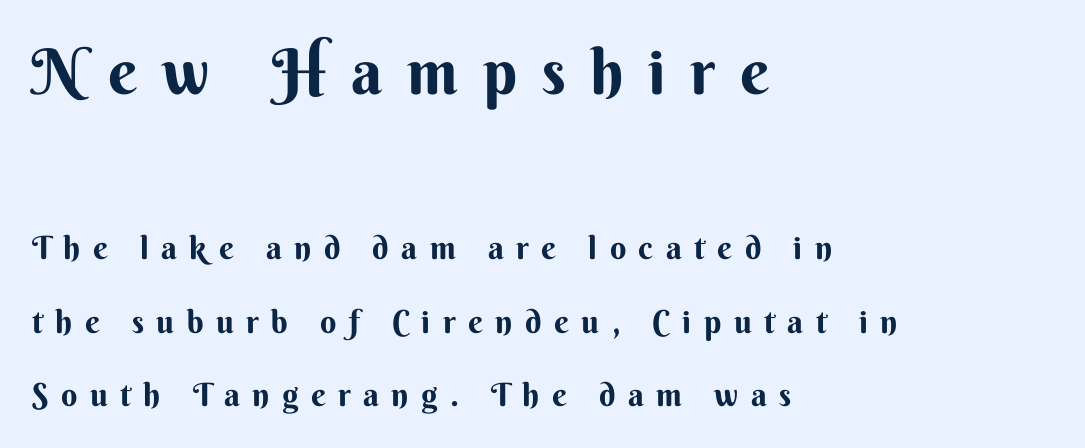
{"serif": "no", "italic": "no", "bold": "yes", "weight": "bold", "width": "normal", "stroke_contrast": "medium", "x_height": "small", "monospaced": "no", "underline": "no", "align": "left", "line_spacing": "loose", "line_spacing_ratio": 2.3, "letter_spacing": "wide", "letter_spacing_em": 0.39, "larger_block": "first", "size_ratio": 1.97, "glyph_px": 63}
